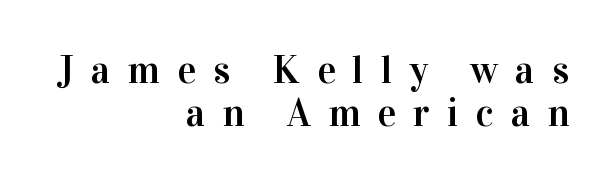
The image shows 39 px serif type, upright; set right-aligned, tight line spacing (1.09x), unusually wide letter spacing (+0.44 em), not underlined; high stroke contrast and a medium x-height.
